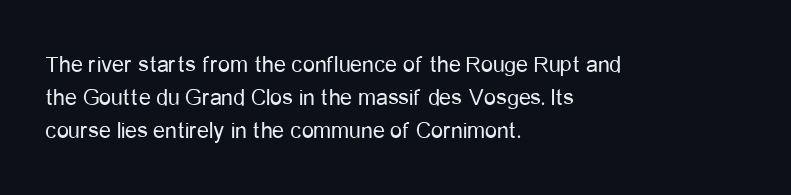
The image shows 24 px text type, upright; set left-aligned, normal line spacing (1.38x), normal letter spacing, not underlined.
